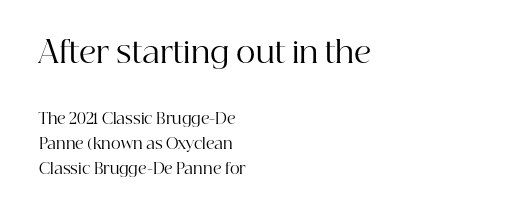
No italicization has been applied; the sample stays upright. Little horizontal feet cap the strokes, marking this as serif type. There is no visible air inserted between adjacent glyphs. Proportional: the letters do not fall into vertical columns. Horizontal bands of white between lines are of average thickness.
